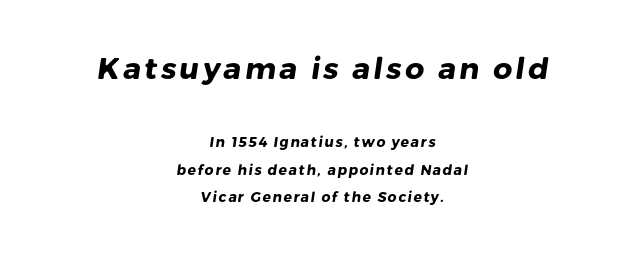
Q: Is the text bold? A: Yes.
Q: Is the typeface a serif or a sans-serif typeface? A: Sans-serif.
Q: Is the text underlined? A: No.
Q: How is the paragraph aligned? A: Centered.
Q: Is the spacing between lines tight, normal or loose? A: Loose.
Q: Which block of text is set in a larger size, the first (top) or the second (bottom)? A: The first (top) one.
Q: Width (condensed, normal, or wide)? A: Normal.
Q: Stroke contrast? A: Low.
Q: x-height? A: Medium.
Q: Monospaced? A: No.
